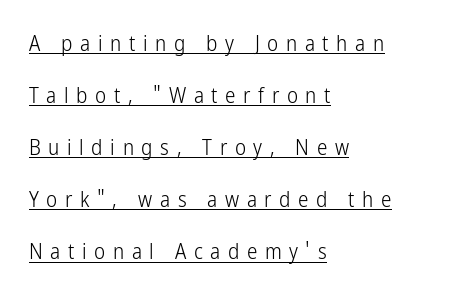
{"italic": "no", "bold": "no", "underline": "yes", "align": "left", "line_spacing": "loose", "line_spacing_ratio": 2.48, "letter_spacing": "wide", "letter_spacing_em": 0.36, "glyph_px": 21}
